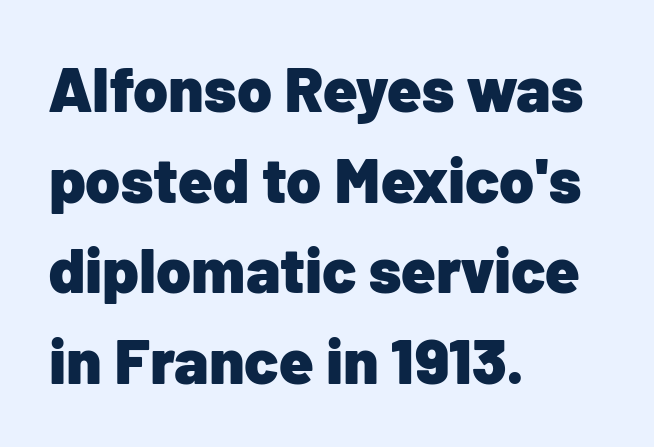
The passage shown is emphatically bold. This sample uses plain, unmodified letter spacing. Designer's note — italics off, roman on. The paragraph has a hard left edge and a soft right edge.
